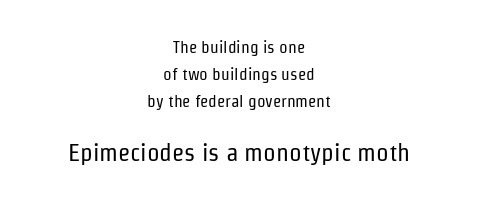
{"italic": "no", "bold": "no", "underline": "no", "align": "center", "line_spacing": "normal", "line_spacing_ratio": 1.58, "letter_spacing": "normal", "letter_spacing_em": 0.0, "larger_block": "second", "size_ratio": 1.47, "glyph_px": 25}
